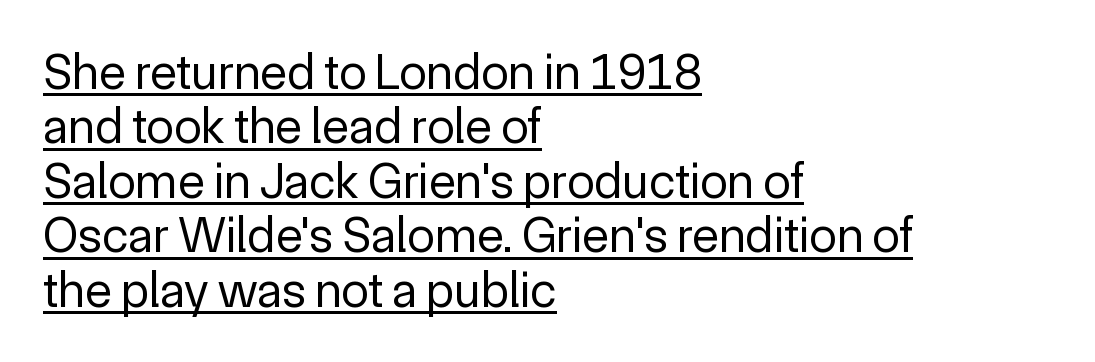
Italic: no, the glyphs are upright roman. I'd call this a sans setting — the letters go barefoot. You could not count columns in this text — the font is proportionally spaced. No letter is thick-stroked: the sample isn't bold. Leading is clearly below the norm, producing a dense column. This is underlined copy, the kind a proofreader might mark for attention.
